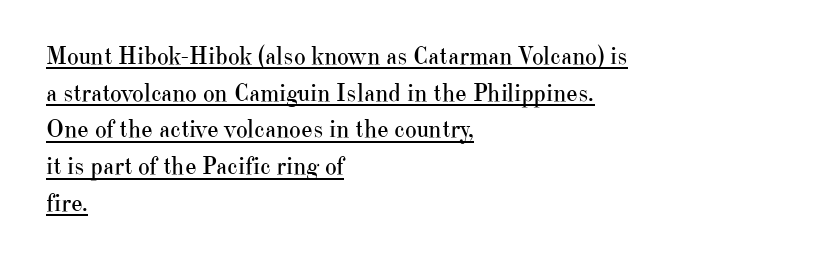
Q: Is the text bold? A: No.
Q: Is the text italic (slanted)? A: No, it is upright.
Q: Is the text underlined? A: Yes.
Q: How is the paragraph aligned? A: Left-aligned.
Q: Is the spacing between letters normal or unusually wide? A: Normal.
Q: Is the spacing between lines tight, normal or loose? A: Normal.
